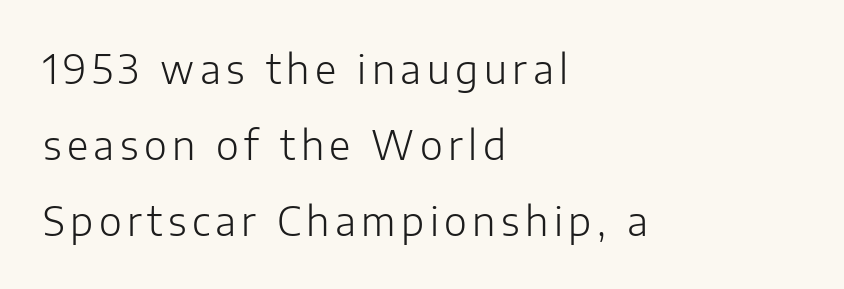
These lines are set flush left with a ragged right edge. This block would shrink considerably if given ordinary leading; it's expanded now. No letter is thick-stroked: the sample isn't bold. Each row of text sits above clean, open space. The font family rendered here belongs to the sans-serif group.
